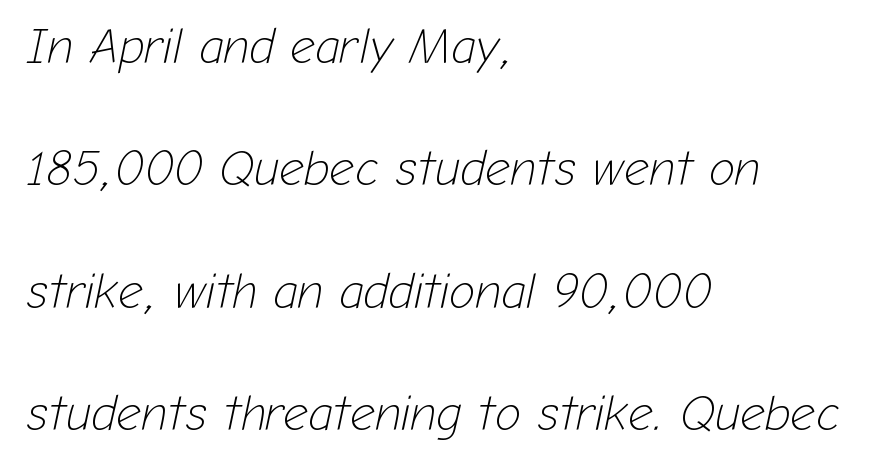
Nobody drew a line under any word here. Which margin do the lines hug? The left one — the right edge is uneven. Counters stay open thanks to moderate or lighter strokes. Does the lettering tilt? It does — this is italic. Default kerning and tracking; the words read as compact shapes.
